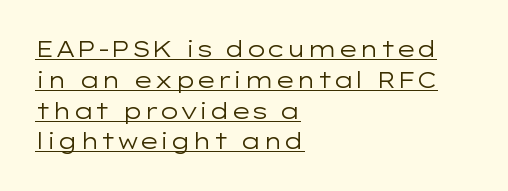
Q: Is the text bold? A: No.
Q: Is the text italic (slanted)? A: No, it is upright.
Q: Is the text underlined? A: Yes.
Q: How is the paragraph aligned? A: Left-aligned.
Q: Is the spacing between letters normal or unusually wide? A: Normal.
Q: Is the spacing between lines tight, normal or loose? A: Normal.
